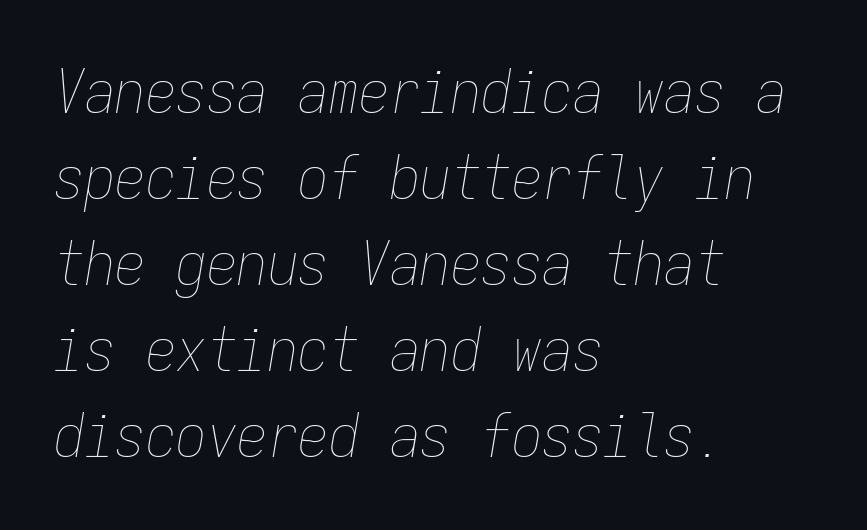
Here the designer chose a console-style face with uniform glyph widths. Stem width sits at or under what a default text font uses. Each line starts at the same left margin while the right side varies. Style check: oblique. No word sits above an underline.
